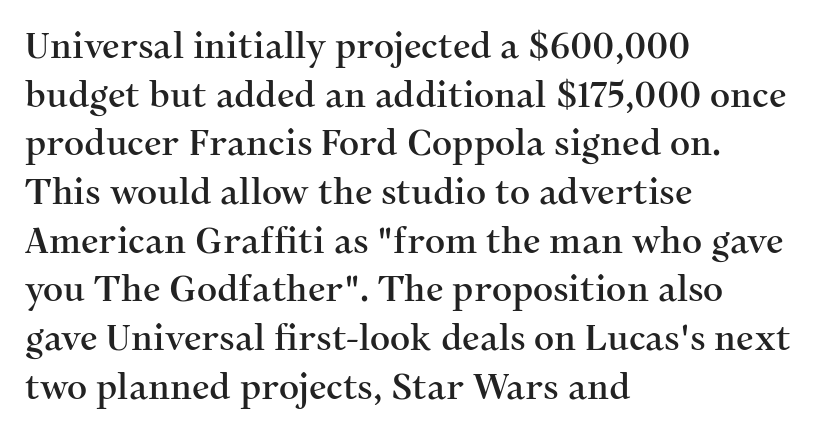
{"serif": "yes", "italic": "no", "width": "normal", "stroke_contrast": "medium", "x_height": "medium", "monospaced": "no", "underline": "no", "align": "left", "line_spacing": "normal", "line_spacing_ratio": 1.39, "letter_spacing": "normal", "letter_spacing_em": 0.0, "glyph_px": 35}
